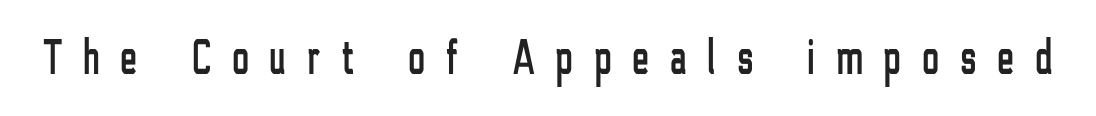
Q: Is the text italic (slanted)? A: No, it is upright.
Q: Is the typeface a serif or a sans-serif typeface? A: Sans-serif.
Q: Is the text underlined? A: No.
Q: Is the spacing between letters normal or unusually wide? A: Unusually wide.
Q: Width (condensed, normal, or wide)? A: Condensed.
Q: Stroke contrast? A: Low.
Q: x-height? A: Medium.
Q: Monospaced? A: No.
